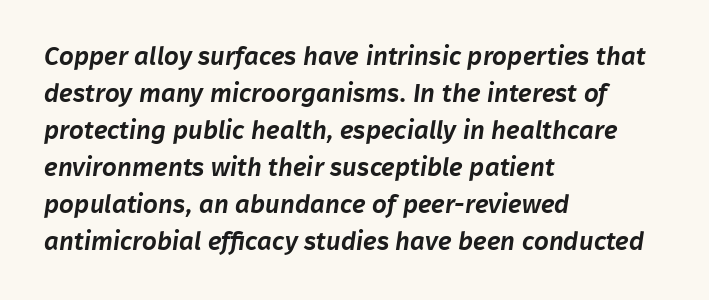
{"underline": "no", "align": "left", "line_spacing": "normal", "line_spacing_ratio": 1.42, "letter_spacing": "normal", "letter_spacing_em": 0.0, "glyph_px": 26}
